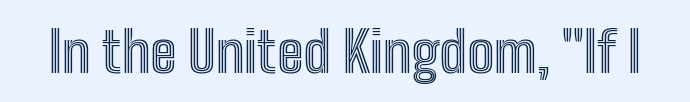
Q: Is the text italic (slanted)? A: No, it is upright.
Q: Is the text underlined? A: No.
Q: Is the spacing between letters normal or unusually wide? A: Normal.
Q: Width (condensed, normal, or wide)? A: Condensed.
Q: x-height? A: Medium.
Q: Monospaced? A: No.
